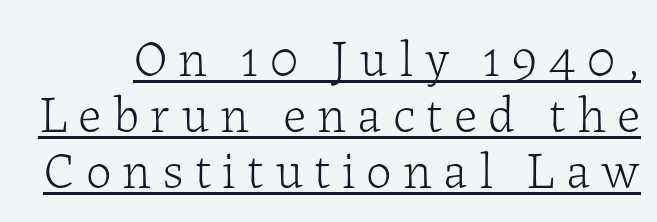
Q: Is the text bold? A: No.
Q: Is the text italic (slanted)? A: No, it is upright.
Q: Is the typeface a serif or a sans-serif typeface? A: Serif.
Q: Is the text underlined? A: Yes.
Q: Is the spacing between letters normal or unusually wide? A: Unusually wide.
Q: Is the spacing between lines tight, normal or loose? A: Tight.
Q: Width (condensed, normal, or wide)? A: Normal.
Q: Stroke contrast? A: Low.
Q: x-height? A: Medium.
Q: Monospaced? A: No.
